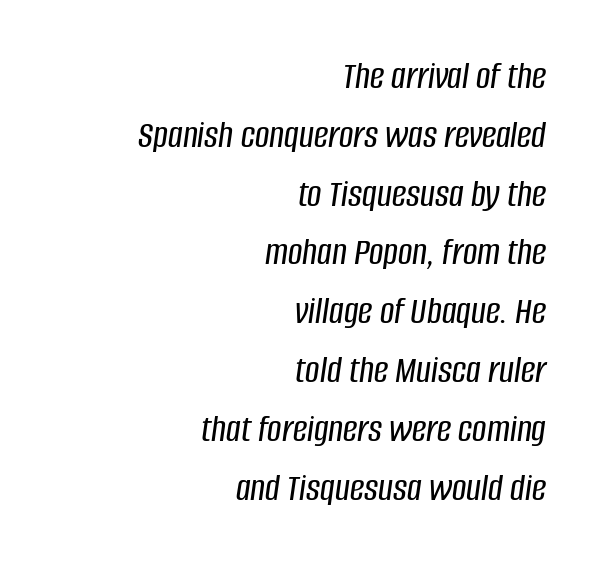
The image shows 40 px condensed type, italic (leaning right); set right-aligned, normal line spacing (1.47x), normal letter spacing, not underlined; low stroke contrast and a large x-height.
